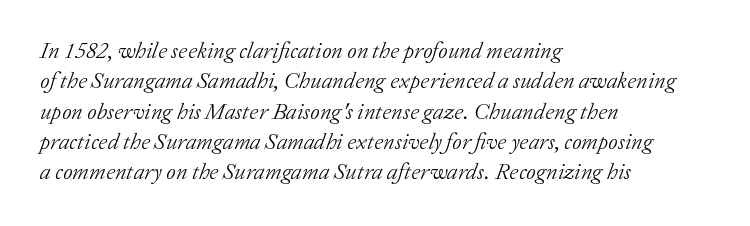
The image shows 23 px text type, italic (leaning right); set left-aligned, normal line spacing (1.32x), normal letter spacing, not underlined.
